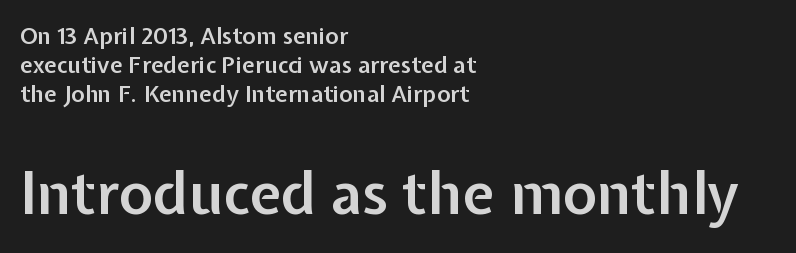
How would I describe the line gaps? Plain and ordinary. Every stem runs plumb, perpendicular to the baseline. Between these two stacked blocks, the lower one wins on size. The baseline area is clear.
